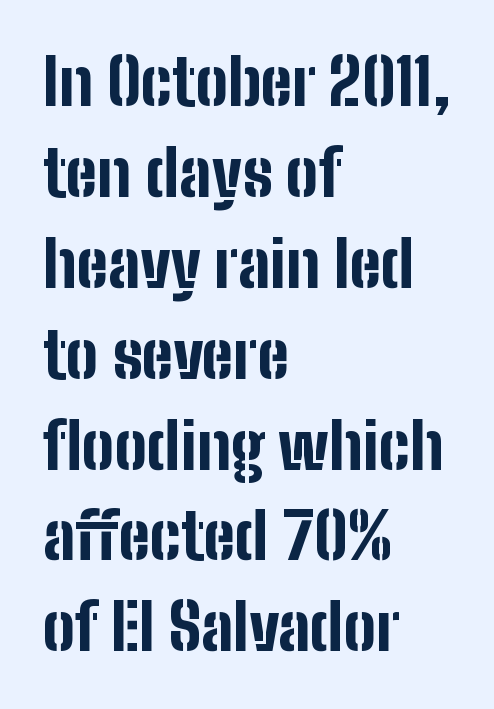
Set as a true bold cut, around the 700 mark. Caption: multi-line text, flush left, ragged right. Words float on clear page, feet unadorned. This is the regular roman posture of the typeface. What's the leading like? Ordinary, nothing unusual.
